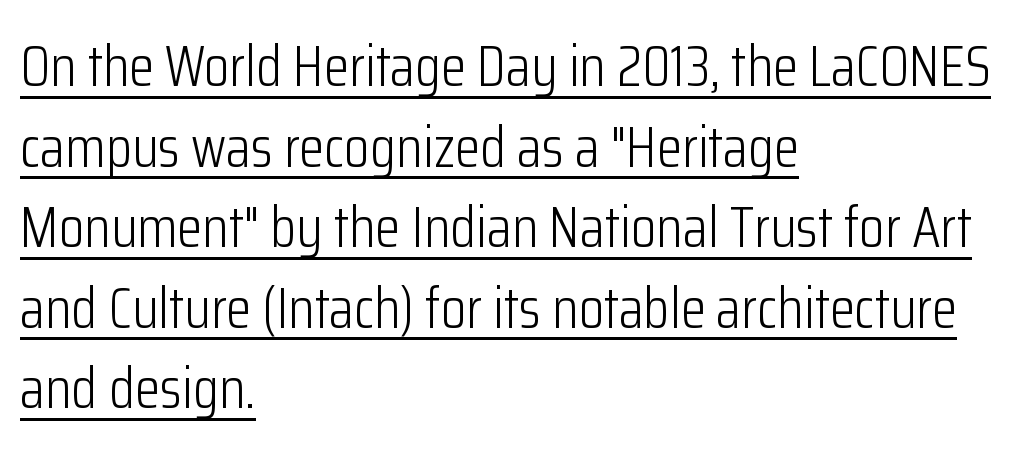
The paragraph shown leans on its left margin. The weight tops out at a normal text grade. Does the lettering tilt? It doesn't — this is upright. This is underlined copy, the kind a proofreader might mark for attention. Evenly set lines give the paragraph a standard silhouette. The gaps between neighbouring characters are ordinary and unremarkable.
